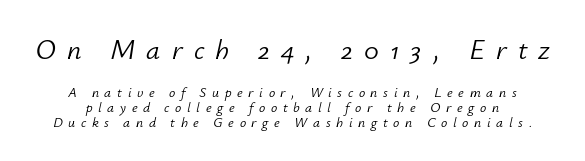
The tracking reads as deliberately expanded to a designer's eye. In this sample the first text group is rendered at the bigger scale. The passage shown is typed in a proportional face where columns would drift. Summary of weight: not heavy and not bold. Decoration check: the copy has no underline. Tightly led — the rows are bunched.
